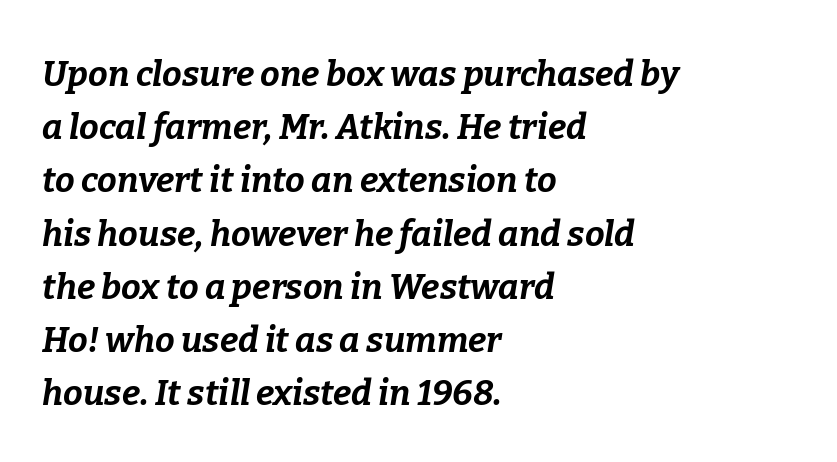
{"italic": "yes", "lean": "right", "slant_degrees": 9, "bold": "yes", "weight": "bold", "width": "normal", "stroke_contrast": "low", "x_height": "medium", "monospaced": "no", "underline": "no", "align": "left", "line_spacing": "normal", "line_spacing_ratio": 1.52, "letter_spacing": "normal", "letter_spacing_em": 0.0, "glyph_px": 35}
